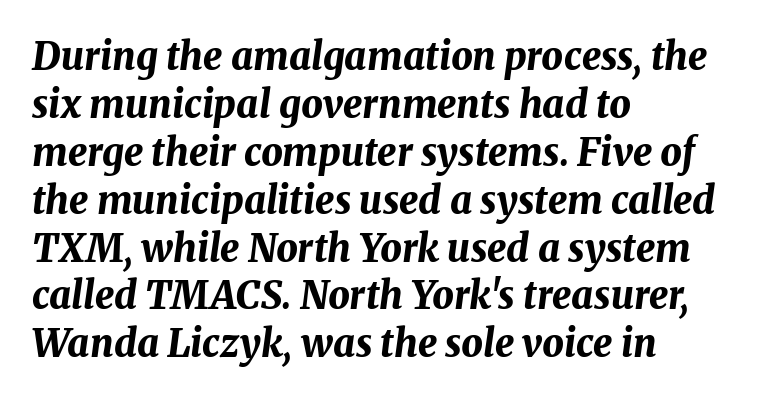
The image shows 38 px bold type, italic (leaning right); set left-aligned, normal line spacing (1.26x), normal letter spacing, not underlined; medium stroke contrast and a medium x-height.
